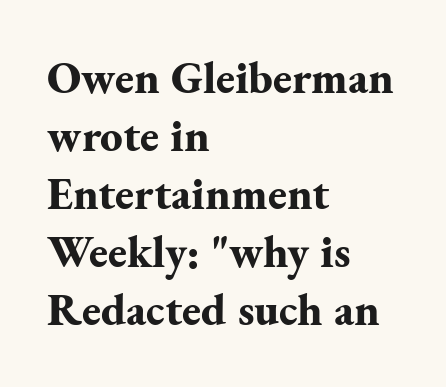
Q: Is the text bold? A: Yes.
Q: Is the text italic (slanted)? A: No, it is upright.
Q: Is the typeface a serif or a sans-serif typeface? A: Serif.
Q: Is the text underlined? A: No.
Q: How is the paragraph aligned? A: Left-aligned.
Q: Is the spacing between letters normal or unusually wide? A: Normal.
Q: Is the spacing between lines tight, normal or loose? A: Normal.
Q: Width (condensed, normal, or wide)? A: Normal.
Q: Stroke contrast? A: Medium.
Q: x-height? A: Small.
Q: Monospaced? A: No.
